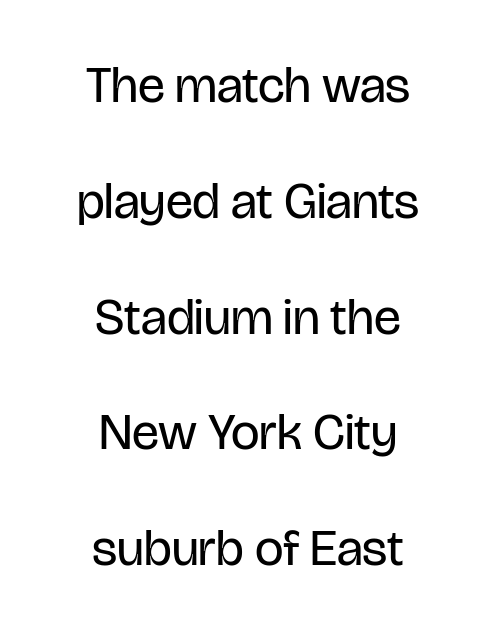
The image shows 51 px regular-weight, condensed sans-serif type, upright; set centered, loose line spacing (2.27x), normal letter spacing, not underlined; low stroke contrast and a large x-height.
